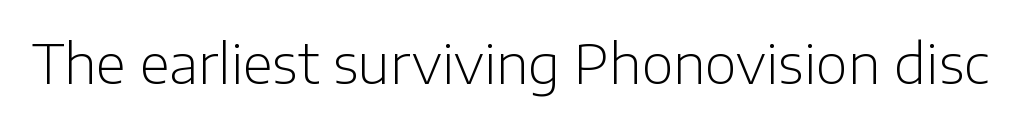
{"serif": "no", "italic": "no", "bold": "no", "weight": "light", "width": "normal", "stroke_contrast": "low", "x_height": "medium", "monospaced": "no", "underline": "no", "letter_spacing": "normal", "letter_spacing_em": 0.0, "glyph_px": 55}
